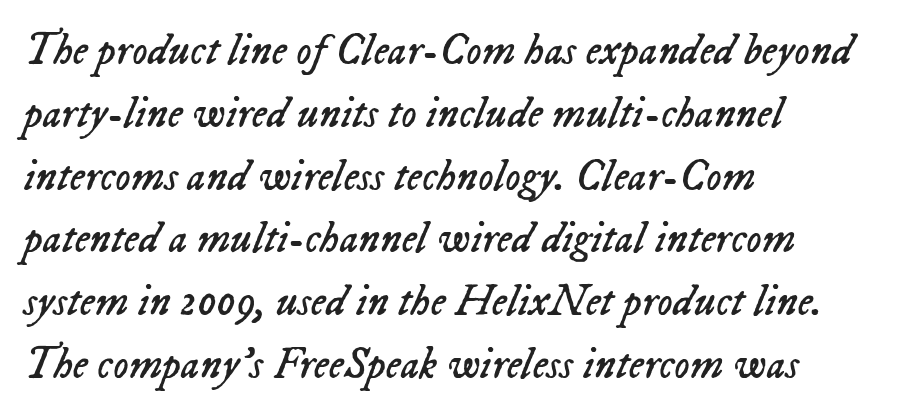
The rendering applies a slant to the glyphs. Weight: regular or lighter. Unmarked baselines from the first word to the last. Think of a printed novel: that variable character pitch is what you see here. Quick note: interline space is typical.
